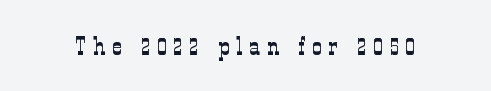
The image shows 26 px text type, upright; set unusually wide letter spacing (+0.28 em), not underlined.
